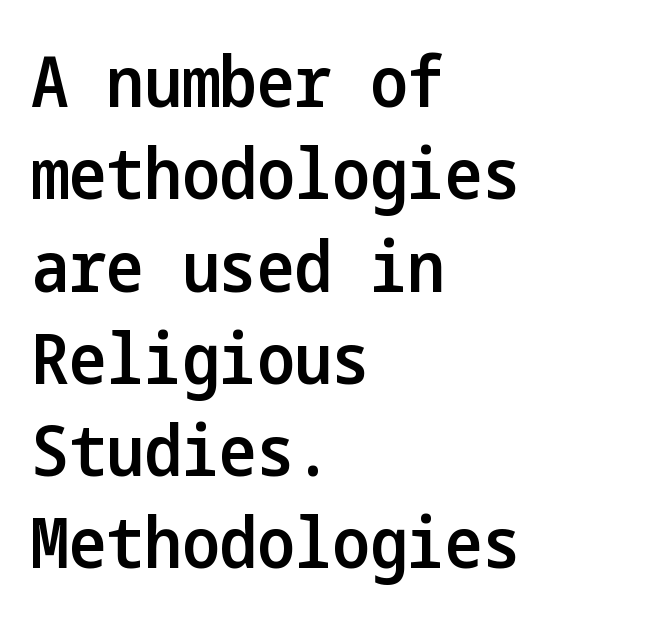
Q: Is the text bold? A: Semi-bold.
Q: Is the text italic (slanted)? A: No, it is upright.
Q: Is the typeface a serif or a sans-serif typeface? A: Sans-serif.
Q: Is the text underlined? A: No.
Q: How is the paragraph aligned? A: Left-aligned.
Q: Is the spacing between letters normal or unusually wide? A: Normal.
Q: Is the spacing between lines tight, normal or loose? A: Normal.
Q: Width (condensed, normal, or wide)? A: Condensed.
Q: Stroke contrast? A: Low.
Q: x-height? A: Medium.
